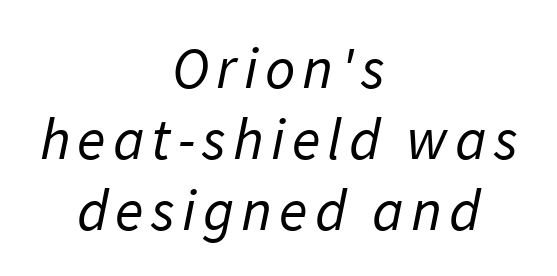
A typesetter would call this proportional, since set widths differ per character. Plain, unruled lines of type. Centered paragraph, ragged on both sides. The characters display no serif detailing; their extremities are plain. The face looks like a standard text weight, possibly lighter.
